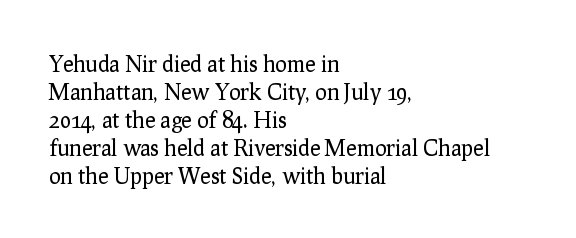
{"italic": "no", "bold": "no", "underline": "no", "align": "left", "line_spacing": "normal", "line_spacing_ratio": 1.27, "letter_spacing": "normal", "letter_spacing_em": 0.0, "glyph_px": 22}
